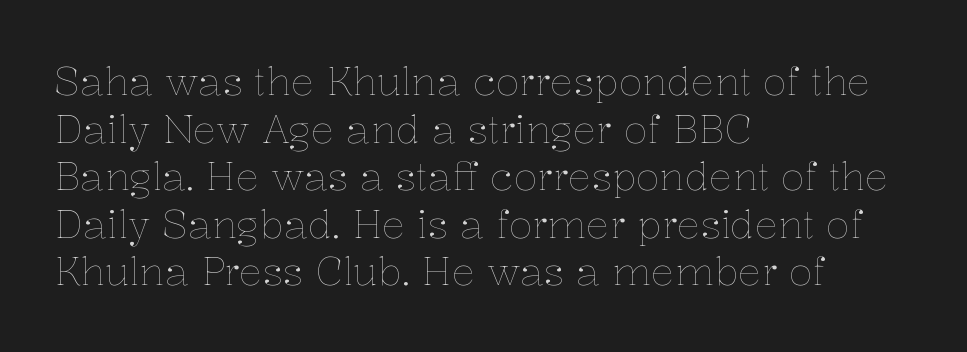
Does extra space separate the letters? No, they use regular spacing. One-word summary of the alignment: left. Notice how the stems are strictly vertical — no italics here. You could not count columns in this text — the font is proportionally spaced.
